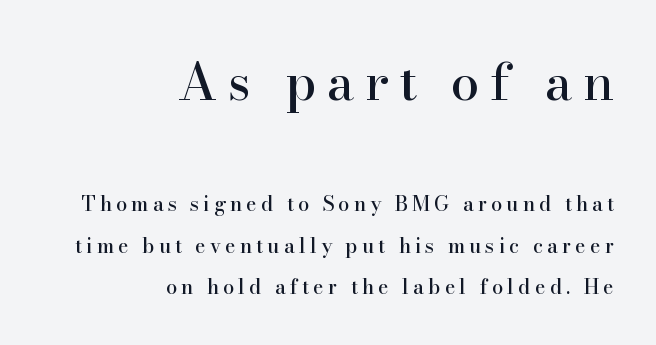
Decoration check: the copy has no underline. The text block is weighted toward the right margin, trailing off unevenly leftward. Which of the two is more prominent by size? The first, at the top. Is this a fixed-width face? No — the glyphs have proportional, varying widths. You could fit nearly another row in the gap between these rows. Glyph-to-glyph distance is far greater than everyday printed text.
